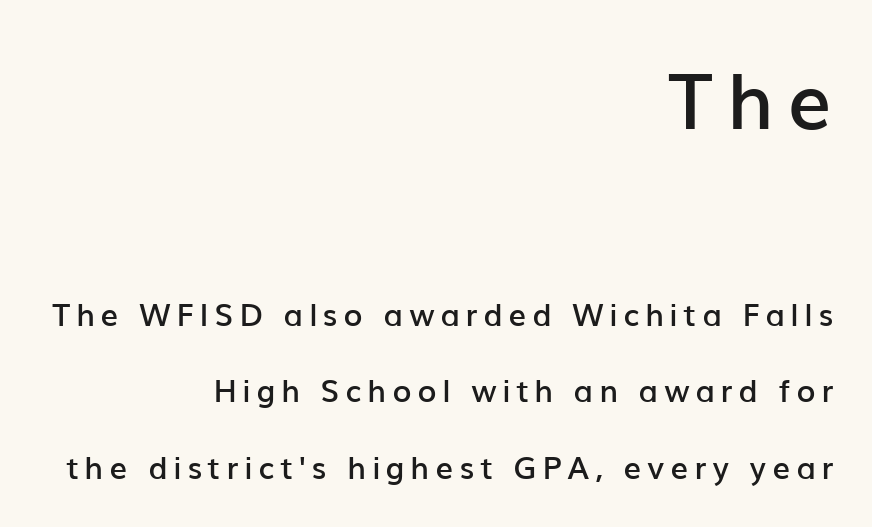
Q: Is the text bold? A: Semi-bold.
Q: Is the text italic (slanted)? A: No, it is upright.
Q: Is the typeface a serif or a sans-serif typeface? A: Sans-serif.
Q: Is the text underlined? A: No.
Q: How is the paragraph aligned? A: Right-aligned.
Q: Is the spacing between lines tight, normal or loose? A: Loose.
Q: Which block of text is set in a larger size, the first (top) or the second (bottom)? A: The first (top) one.
Q: Width (condensed, normal, or wide)? A: Normal.
Q: Stroke contrast? A: Low.
Q: x-height? A: Medium.
Q: Monospaced? A: No.
